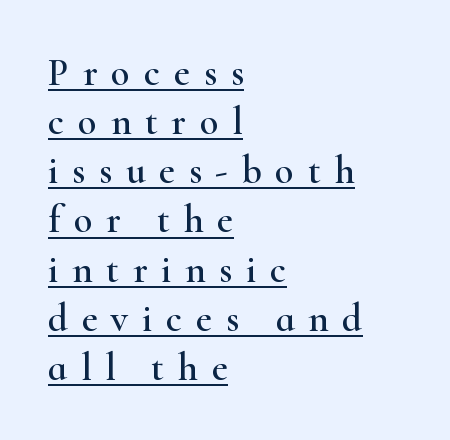
The image shows 39 px wide serif type, upright; set left-aligned, normal line spacing (1.26x), unusually wide letter spacing (+0.35 em), underlined; high stroke contrast and a small x-height.
